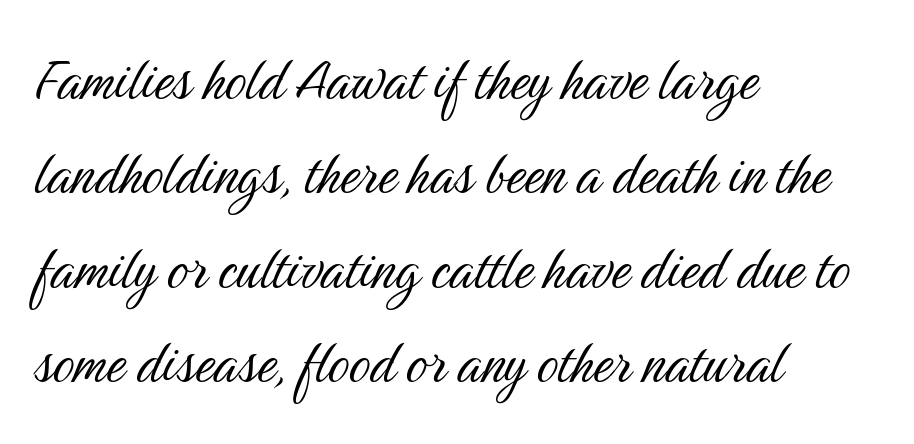
Typeset ragged right — the left edge is the straight one. A typesetter would label this face a sans. Check the space under the baseline: it is left empty. A typesetter would call this zero additional tracking. Think standard paragraph weight, or any step lighter than that.
